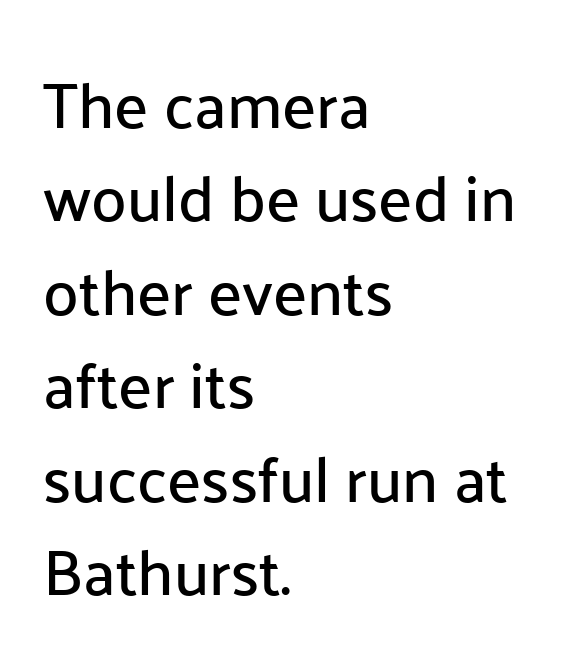
{"serif": "no", "italic": "no", "width": "normal", "stroke_contrast": "low", "x_height": "medium", "monospaced": "no", "underline": "no", "align": "left", "line_spacing": "normal", "line_spacing_ratio": 1.46, "letter_spacing": "normal", "letter_spacing_em": 0.0, "glyph_px": 64}
